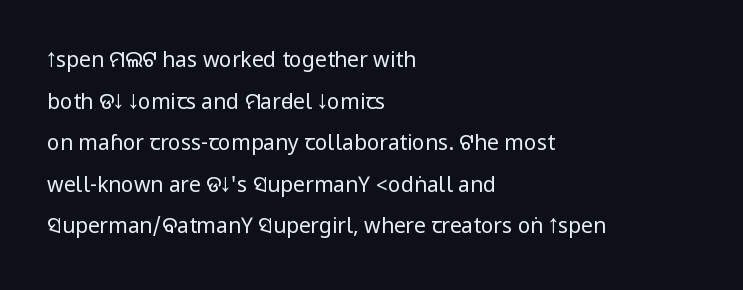
{"italic": "no", "bold": "no", "underline": "no", "align": "left", "line_spacing": "loose", "line_spacing_ratio": 1.98, "letter_spacing": "normal", "letter_spacing_em": 0.0, "glyph_px": 21}
